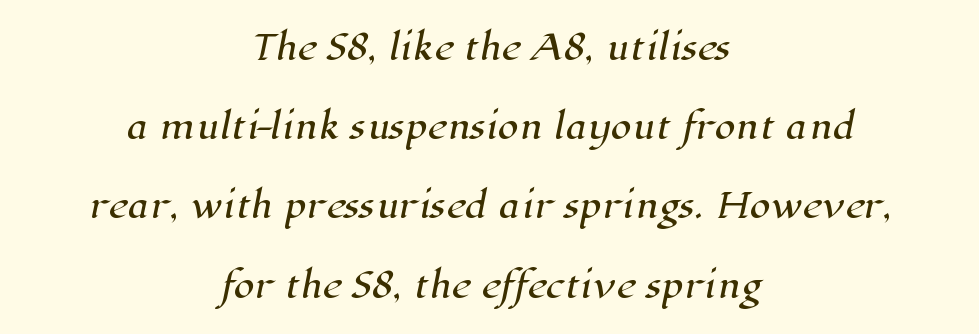
Q: Is the typeface a serif or a sans-serif typeface? A: Serif.
Q: Is the text underlined? A: No.
Q: How is the paragraph aligned? A: Centered.
Q: Is the spacing between letters normal or unusually wide? A: Normal.
Q: Is the spacing between lines tight, normal or loose? A: Loose.
Q: Width (condensed, normal, or wide)? A: Normal.
Q: Stroke contrast? A: High.
Q: x-height? A: Medium.
Q: Monospaced? A: No.
